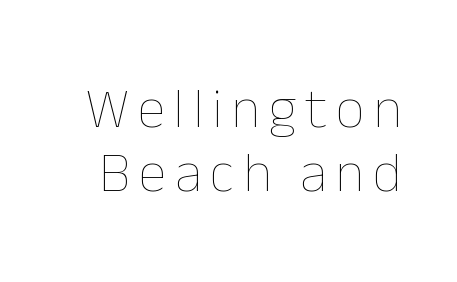
The zone under the glyphs is completely vacant. Is this a heavy cut? Hardly; it is regular or lighter. Vertically, the passage feels compressed, each row crowding the next. Looks like regular typesetting: each glyph gets only the width it needs. Rendered with straight, roman letterforms.
